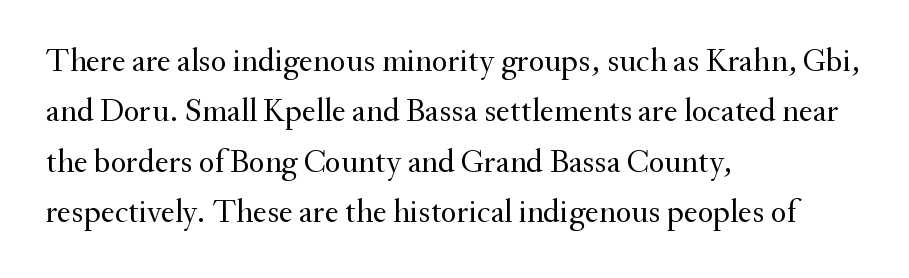
Q: Is the text bold? A: No.
Q: Is the text italic (slanted)? A: No, it is upright.
Q: Is the typeface a serif or a sans-serif typeface? A: Serif.
Q: Is the text underlined? A: No.
Q: How is the paragraph aligned? A: Left-aligned.
Q: Is the spacing between letters normal or unusually wide? A: Normal.
Q: Is the spacing between lines tight, normal or loose? A: Normal.
Q: Width (condensed, normal, or wide)? A: Normal.
Q: Stroke contrast? A: Medium.
Q: x-height? A: Small.
Q: Monospaced? A: No.
